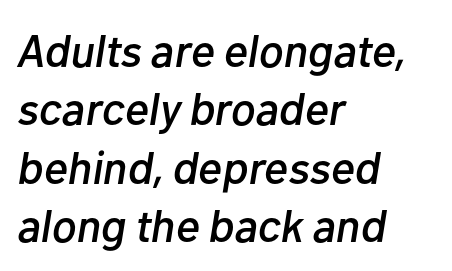
{"italic": "yes", "lean": "right", "slant_degrees": 10, "width": "normal", "stroke_contrast": "low", "x_height": "medium", "monospaced": "no", "underline": "no", "align": "left", "line_spacing": "normal", "line_spacing_ratio": 1.27, "letter_spacing": "normal", "letter_spacing_em": 0.0, "glyph_px": 46}
